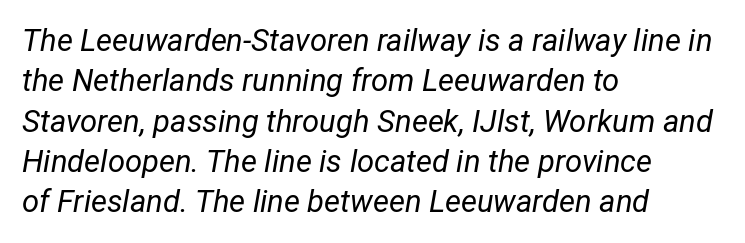
Each word holds together tightly as a unit, with standard inter-letter gaps. Varying glyph widths throughout — classic text-font behaviour. Does the lettering tilt? It does — this is italic. The lines in this sample share a left origin and differ only in where they stop.
